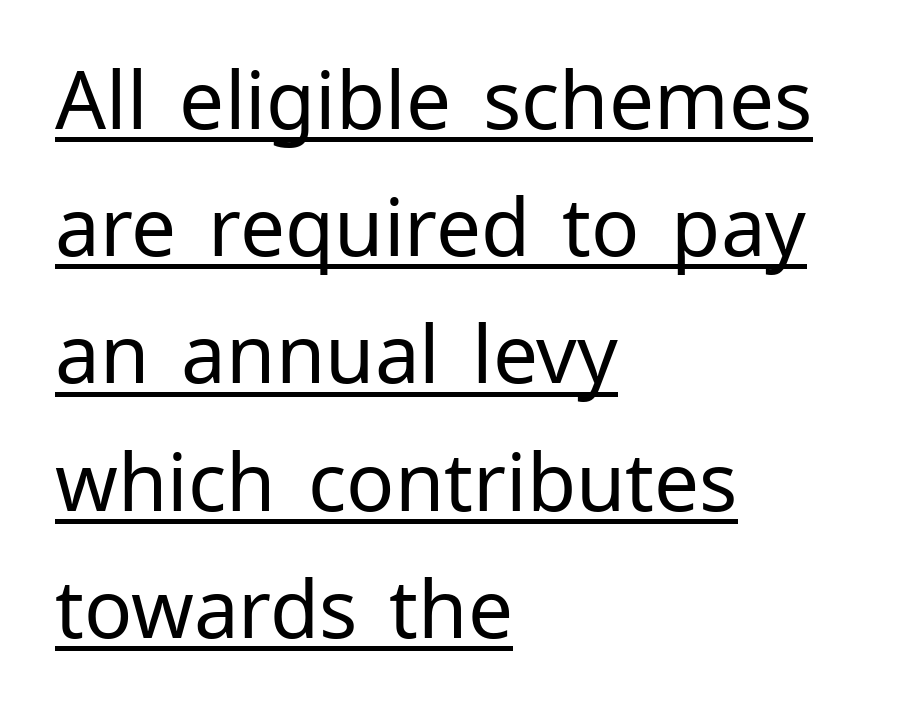
The space between consecutive lines is moderate. Standard letterfit; no display-style spreading of the glyphs. Is this a fixed-width face? No — the glyphs have proportional, varying widths. Casual observation: everything's shoved over to the left. Posture: vertical. The passage shown is not bold in any degree.
